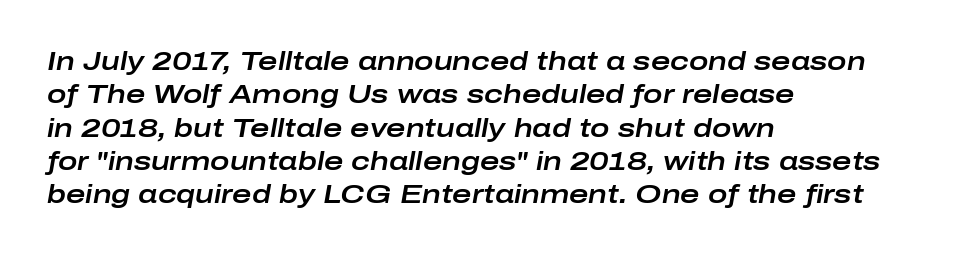
{"italic": "yes", "lean": "right", "slant_degrees": 10, "underline": "no", "align": "left", "line_spacing": "normal", "line_spacing_ratio": 1.28, "letter_spacing": "normal", "letter_spacing_em": 0.0, "glyph_px": 26}
